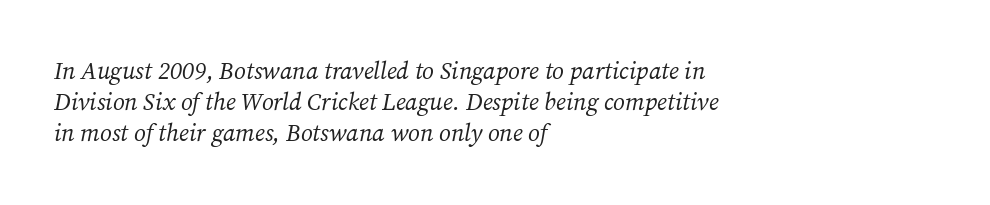
{"italic": "yes", "lean": "right", "slant_degrees": 12, "bold": "no", "underline": "no", "align": "left", "line_spacing": "normal", "line_spacing_ratio": 1.3, "letter_spacing": "normal", "letter_spacing_em": 0.0, "glyph_px": 24}
